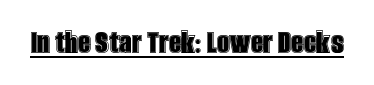
The image shows 35 px condensed type, upright; set normal letter spacing, underlined; a large x-height.
